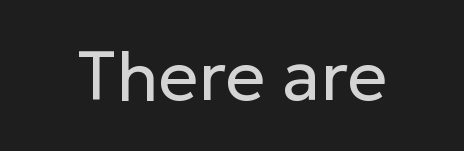
Q: Is the text bold? A: No.
Q: Is the text italic (slanted)? A: No, it is upright.
Q: Is the typeface a serif or a sans-serif typeface? A: Sans-serif.
Q: Is the text underlined? A: No.
Q: Is the spacing between letters normal or unusually wide? A: Normal.
Q: Width (condensed, normal, or wide)? A: Normal.
Q: Stroke contrast? A: Low.
Q: x-height? A: Medium.
Q: Monospaced? A: No.
